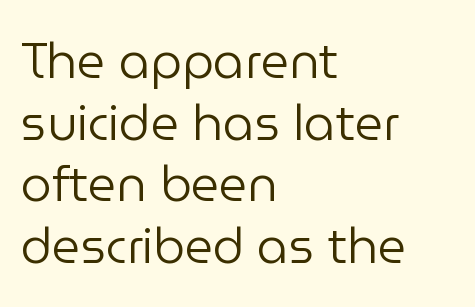
All the whitespace from short lines collects on the right. These glyphs show unthickened strokes, regular width or finer. Looks like regular typesetting: each glyph gets only the width it needs. Underline: absent. The gaps between neighbouring characters are ordinary and unremarkable.
